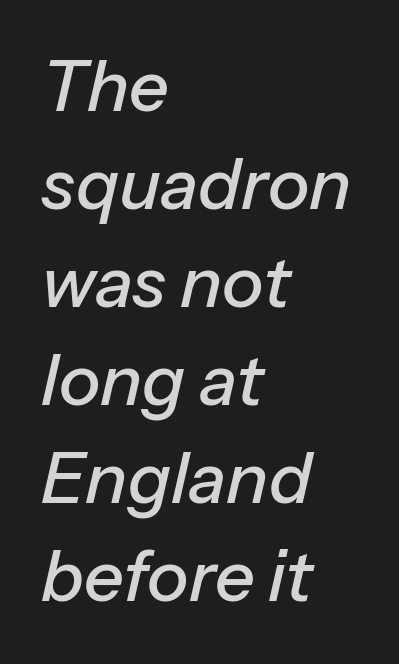
The image shows 70 px text type, italic (leaning right); set left-aligned, normal line spacing (1.4x), normal letter spacing, not underlined; low stroke contrast and a medium x-height.
